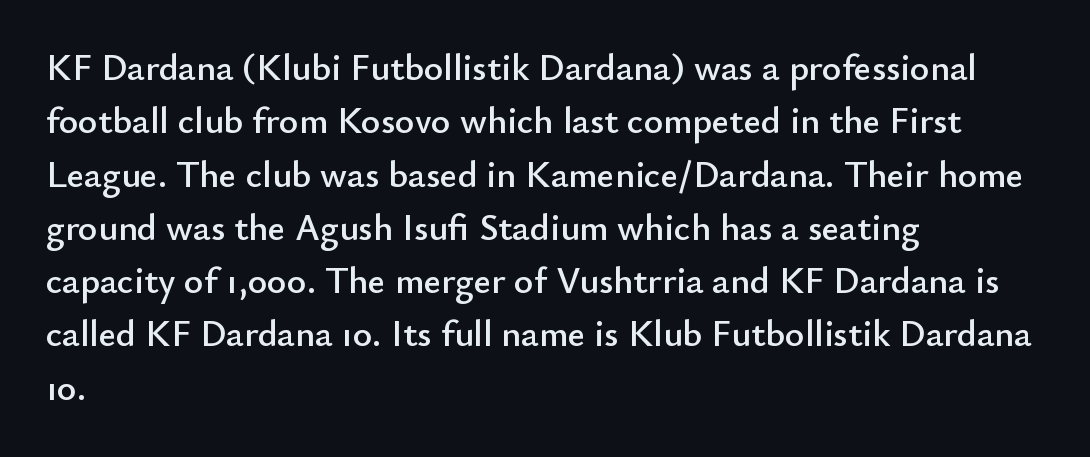
{"serif": "no", "italic": "no", "width": "normal", "stroke_contrast": "low", "x_height": "small", "monospaced": "no", "underline": "no", "align": "left", "line_spacing": "normal", "line_spacing_ratio": 1.44, "letter_spacing": "normal", "letter_spacing_em": 0.0, "glyph_px": 37}
